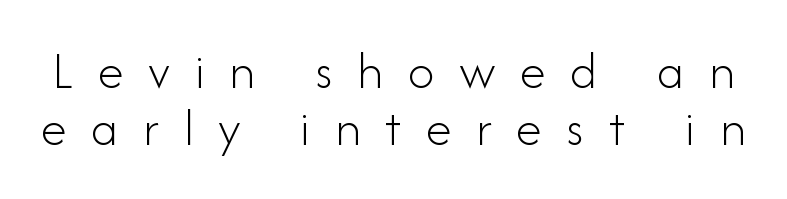
{"serif": "no", "italic": "no", "bold": "no", "weight": "light", "width": "normal", "stroke_contrast": "low", "x_height": "small", "monospaced": "no", "underline": "no", "line_spacing": "tight", "line_spacing_ratio": 1.08, "letter_spacing": "wide", "letter_spacing_em": 0.46, "glyph_px": 53}
